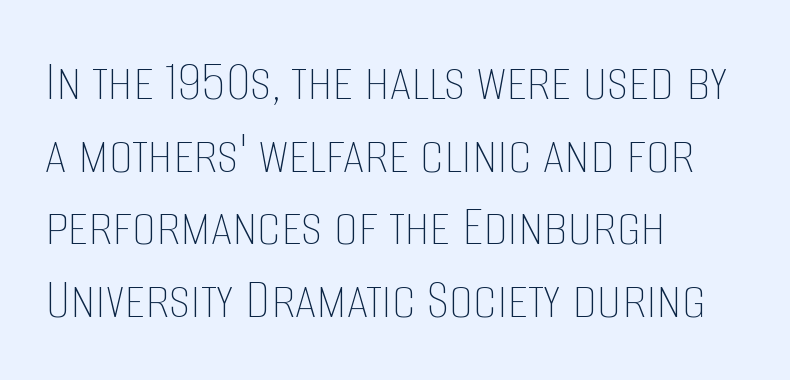
{"italic": "no", "bold": "no", "weight": "thin", "width": "condensed", "stroke_contrast": "low", "x_height": "large", "monospaced": "no", "underline": "no", "align": "left", "line_spacing_ratio": 1.21, "letter_spacing": "normal", "letter_spacing_em": 0.0, "glyph_px": 60}
